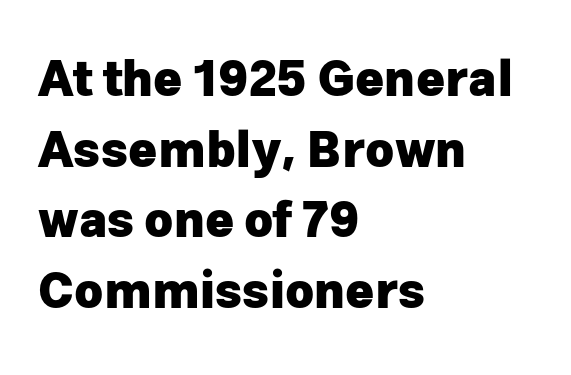
Typesetter's note: full bold, strokes at maximum text heaviness. Line starts are locked; line ends wander. The type family on display is of the sans-serif kind. Interline gaps are of average width in this sample.
